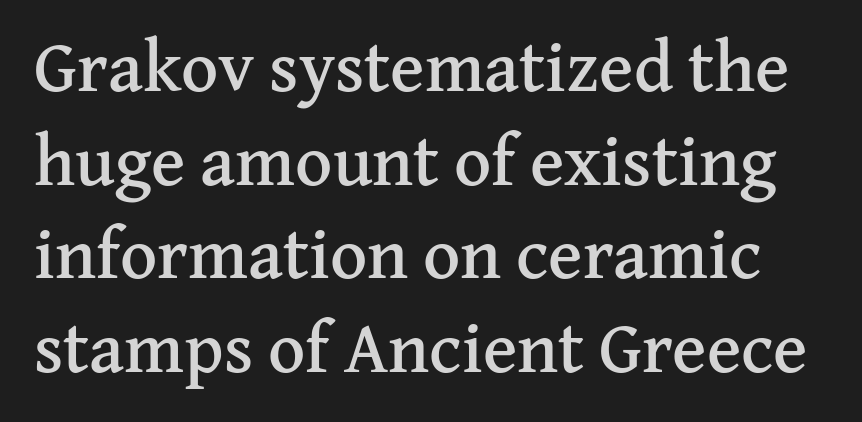
Interline gaps are of average width in this sample. Tracking here is standard; glyphs follow each other at the usual distance. The letters stand straight up with perfectly vertical stems. The glyphs in this specimen are seriffed. Descender tails drop into unmarked territory. This sample has the flowing, uneven cadence of proportional lettering.
